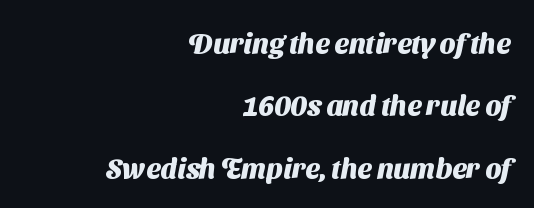
The image shows 28 px heavy sans-serif type; set right-aligned, loose line spacing (2.23x), normal letter spacing, not underlined; medium stroke contrast and a medium x-height.
